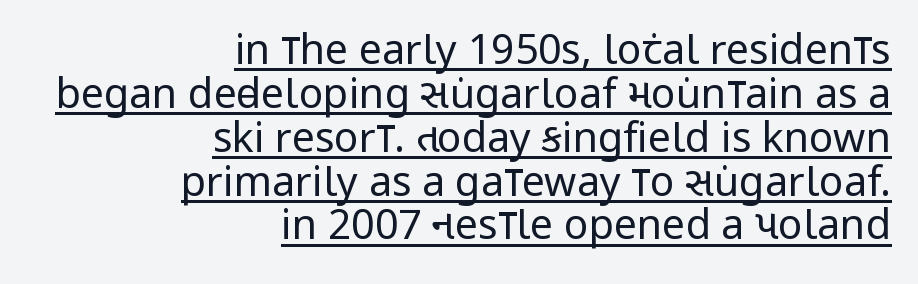
Q: Is the text bold? A: No.
Q: Is the text italic (slanted)? A: No, it is upright.
Q: Is the typeface a serif or a sans-serif typeface? A: Sans-serif.
Q: Is the text underlined? A: Yes.
Q: How is the paragraph aligned? A: Right-aligned.
Q: Is the spacing between letters normal or unusually wide? A: Normal.
Q: Is the spacing between lines tight, normal or loose? A: Tight.
Q: Width (condensed, normal, or wide)? A: Condensed.
Q: Stroke contrast? A: Low.
Q: x-height? A: Large.
Q: Monospaced? A: No.
